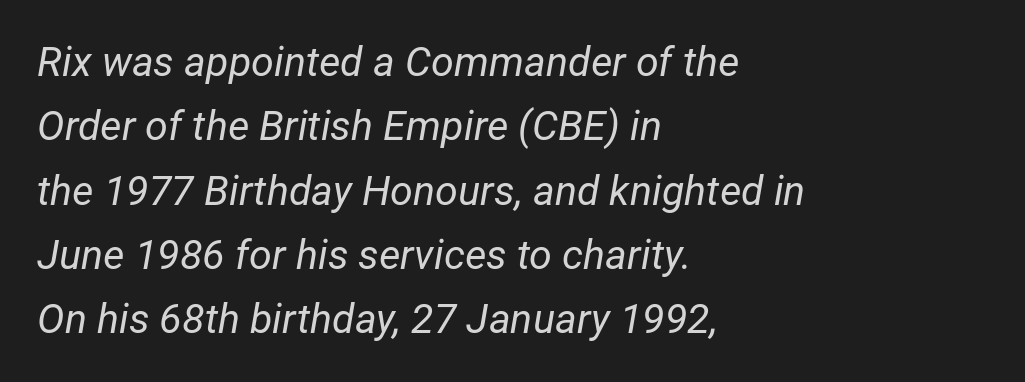
{"italic": "yes", "lean": "right", "slant_degrees": 12, "bold": "no", "weight": "regular", "width": "normal", "stroke_contrast": "low", "x_height": "medium", "monospaced": "no", "underline": "no", "align": "left", "line_spacing": "normal", "line_spacing_ratio": 1.57, "letter_spacing": "normal", "letter_spacing_em": 0.0, "glyph_px": 41}
